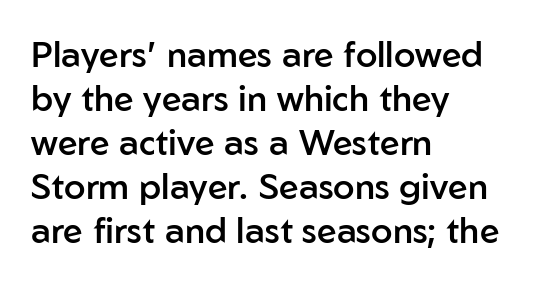
The face used here is a semibold: visibly heavier than regular, lighter than bold. Vertical strokes here are truly vertical. The rendering shows plain stroke endings on the letterforms — a sans-serif design. Regarding leading, the lines here are spaced in the standard way. The face used here is proportionally spaced, like ordinary book or web type.
